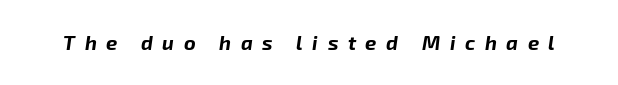
{"italic": "yes", "lean": "right", "slant_degrees": 8, "bold": "yes", "underline": "no", "letter_spacing": "wide", "letter_spacing_em": 0.48, "glyph_px": 20}
